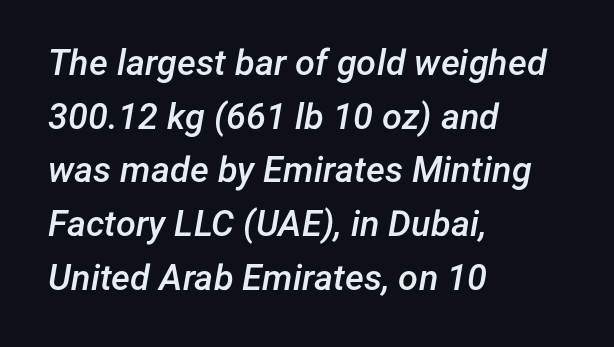
The image shows 36 px semibold type, italic (leaning right); set left-aligned, normal line spacing (1.49x), normal letter spacing, not underlined; low stroke contrast and a medium x-height.
